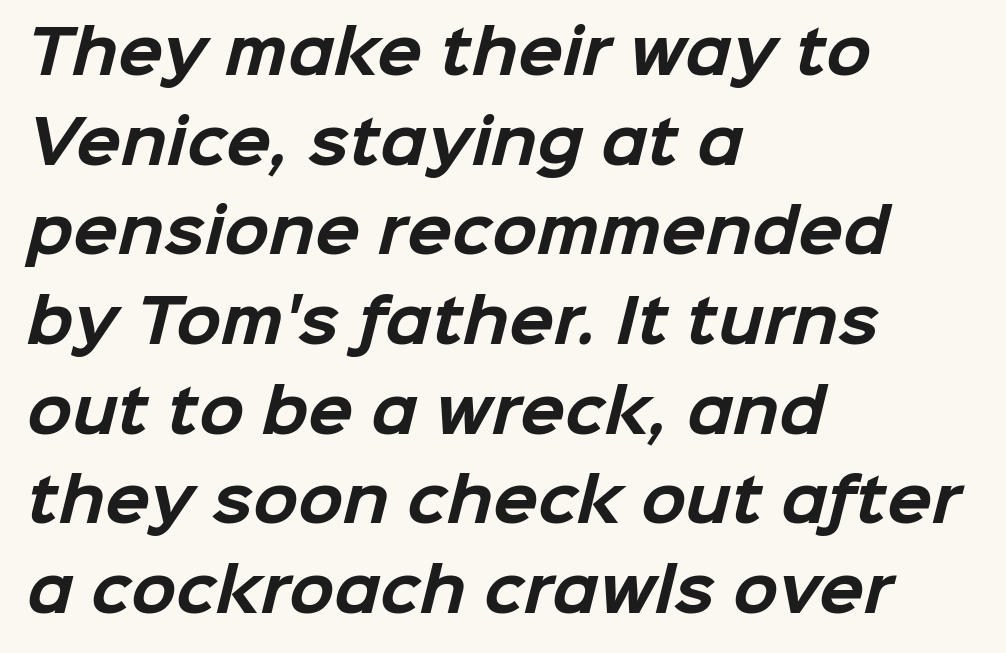
Looks like regular typesetting: each glyph gets only the width it needs. Check under the words: just untouched page. Summary of vertical rhythm: regular, with standard interline spacing. Regarding serifs, this sample does without them. What weight is shown? A full bold with thick strokes.
